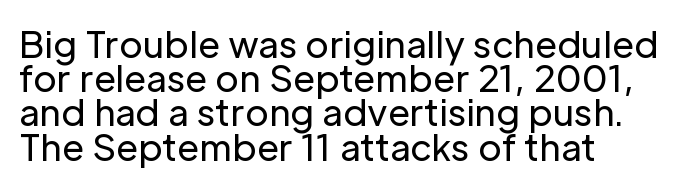
The image shows 36 px regular-weight sans-serif type, upright; set left-aligned, tight line spacing (0.95x), normal letter spacing, not underlined; low stroke contrast and a medium x-height.
